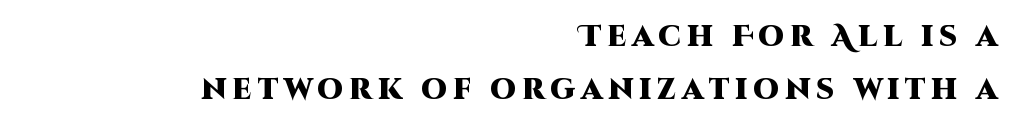
{"serif": "no", "italic": "no", "bold": "yes", "weight": "heavy", "width": "normal", "stroke_contrast": "high", "x_height": "large", "monospaced": "no", "underline": "no", "align": "right", "line_spacing_ratio": 1.83, "letter_spacing": "wide", "letter_spacing_em": 0.2, "glyph_px": 29}
